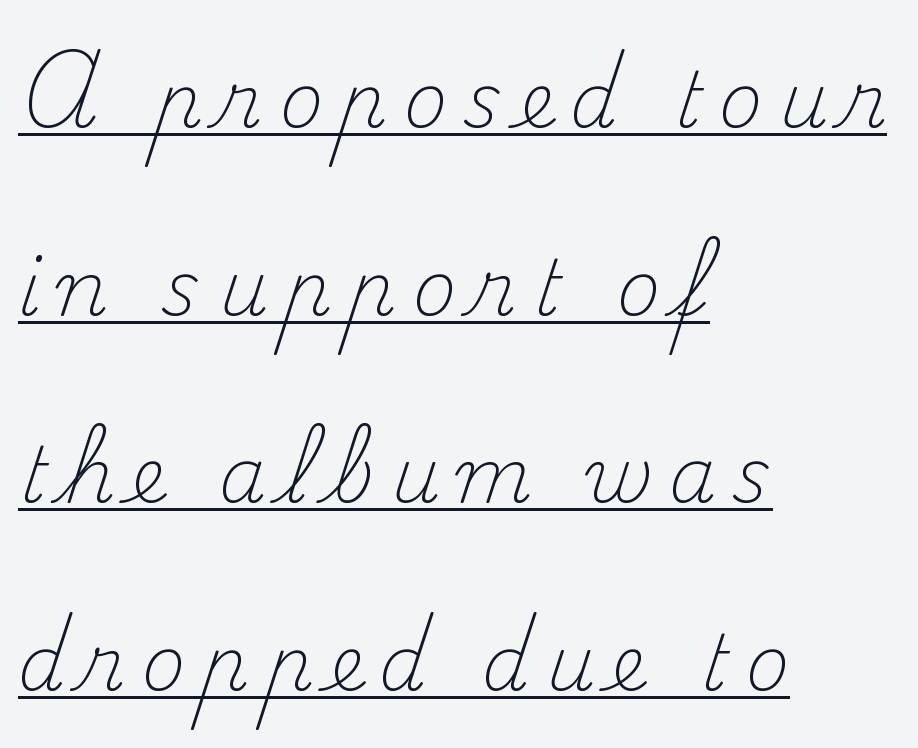
Q: Is the text bold? A: No.
Q: Is the text italic (slanted)? A: Yes.
Q: Is the typeface a serif or a sans-serif typeface? A: Serif.
Q: Is the text underlined? A: Yes.
Q: How is the paragraph aligned? A: Left-aligned.
Q: Is the spacing between letters normal or unusually wide? A: Unusually wide.
Q: Is the spacing between lines tight, normal or loose? A: Loose.
Q: Width (condensed, normal, or wide)? A: Normal.
Q: Stroke contrast? A: Medium.
Q: x-height? A: Small.
Q: Monospaced? A: No.
